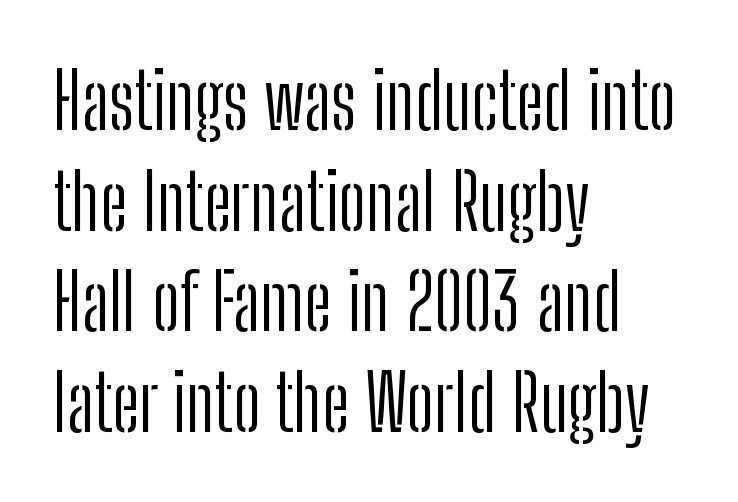
Caption: standard tracking, unaltered. Every character sits straight up, as roman type does. The lines sit at an ordinary, default distance from one another. The ragged edge is on the right, which tells us the setting is flush left.
